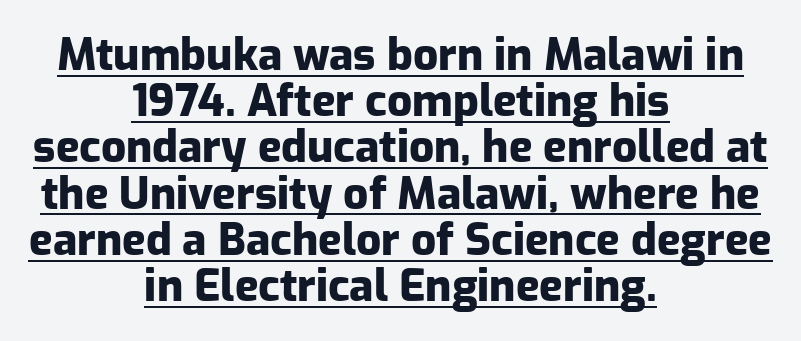
Q: Is the text bold? A: Yes.
Q: Is the text italic (slanted)? A: No, it is upright.
Q: Is the typeface a serif or a sans-serif typeface? A: Sans-serif.
Q: Is the text underlined? A: Yes.
Q: How is the paragraph aligned? A: Centered.
Q: Is the spacing between letters normal or unusually wide? A: Normal.
Q: Is the spacing between lines tight, normal or loose? A: Tight.
Q: Width (condensed, normal, or wide)? A: Normal.
Q: Stroke contrast? A: Low.
Q: x-height? A: Medium.
Q: Monospaced? A: No.
